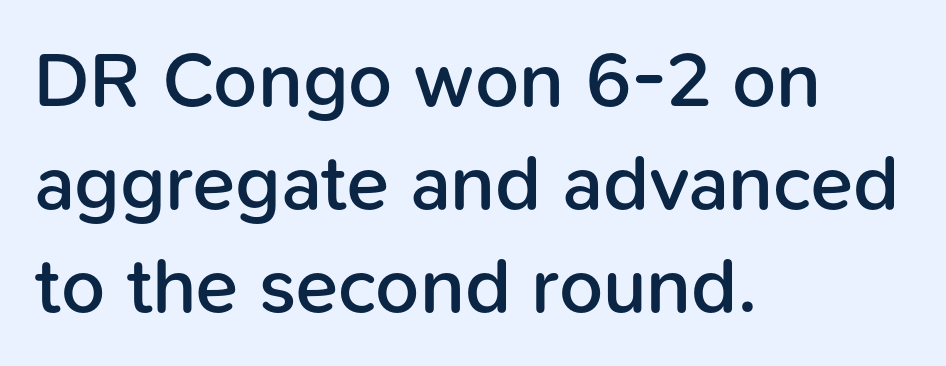
The compositor pushed each line to the left boundary. The letters are semibold — heavier than regular but short of a full bold. Characters follow at the spacing the type designer built in. The area under the type is left untouched. Regarding serifs, this sample does without them.
